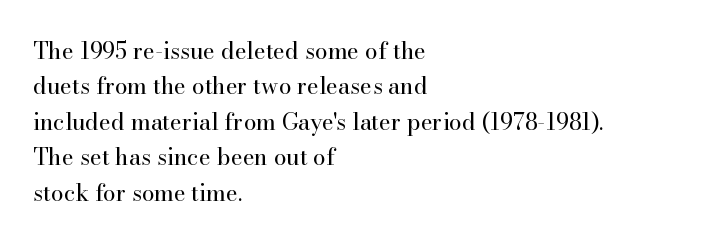
The image shows 23 px text type, upright; set left-aligned, normal line spacing (1.54x), normal letter spacing, not underlined.
